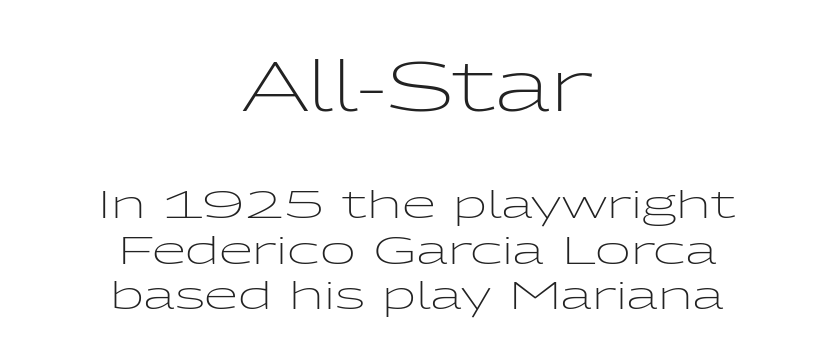
Q: Is the text bold? A: No.
Q: Is the text italic (slanted)? A: No, it is upright.
Q: Is the typeface a serif or a sans-serif typeface? A: Sans-serif.
Q: Is the text underlined? A: No.
Q: How is the paragraph aligned? A: Centered.
Q: Is the spacing between letters normal or unusually wide? A: Normal.
Q: Which block of text is set in a larger size, the first (top) or the second (bottom)? A: The first (top) one.
Q: Width (condensed, normal, or wide)? A: Wide.
Q: Stroke contrast? A: Low.
Q: x-height? A: Medium.
Q: Monospaced? A: No.
